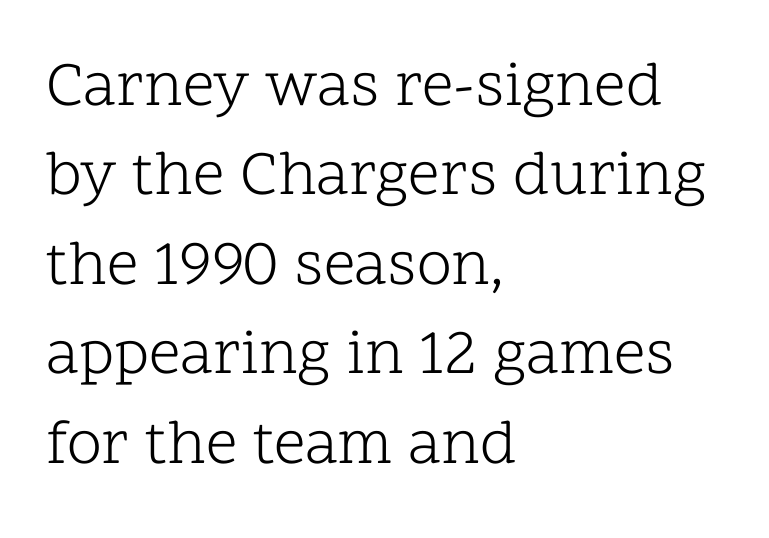
A typesetter would mark this as roman, not italic. No chunkiness to these letters — they're not bold. In terms of letterspacing, this is plain default setting. You can tell from the footed stems that serif type was used. This sample keeps an unexceptional amount of space between lines. Rule under the text: the space is simply empty.
